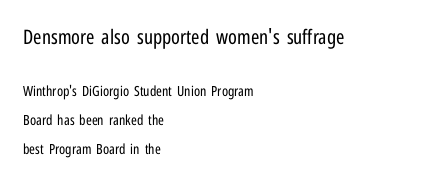
Q: Is the text bold? A: No.
Q: Is the text italic (slanted)? A: No, it is upright.
Q: Is the text underlined? A: No.
Q: How is the paragraph aligned? A: Left-aligned.
Q: Is the spacing between letters normal or unusually wide? A: Normal.
Q: Is the spacing between lines tight, normal or loose? A: Loose.
Q: Which block of text is set in a larger size, the first (top) or the second (bottom)? A: The first (top) one.
